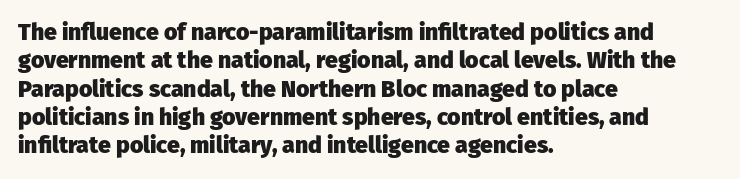
Q: Is the text bold? A: Yes.
Q: Is the text italic (slanted)? A: No, it is upright.
Q: Is the text underlined? A: No.
Q: How is the paragraph aligned? A: Left-aligned.
Q: Is the spacing between letters normal or unusually wide? A: Normal.
